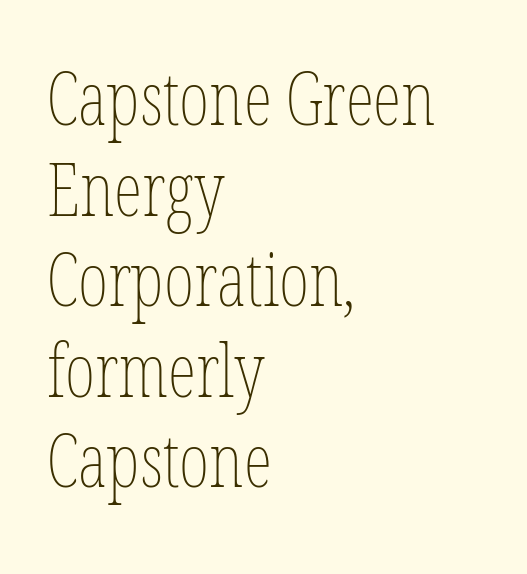
Q: Is the text bold? A: No.
Q: Is the text italic (slanted)? A: No, it is upright.
Q: Is the text underlined? A: No.
Q: How is the paragraph aligned? A: Left-aligned.
Q: Is the spacing between letters normal or unusually wide? A: Normal.
Q: Width (condensed, normal, or wide)? A: Condensed.
Q: Stroke contrast? A: Low.
Q: x-height? A: Medium.
Q: Monospaced? A: No.
